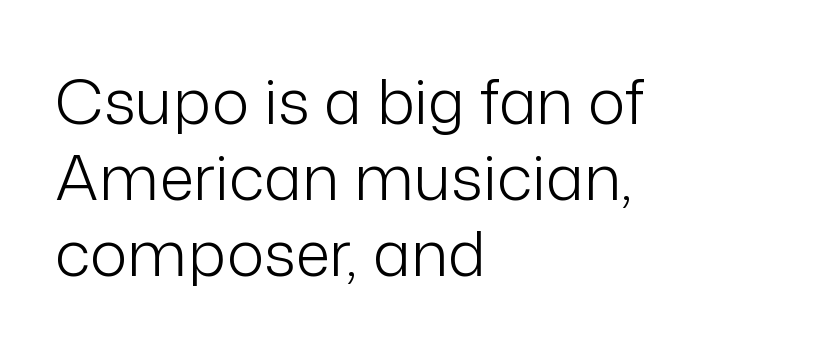
Q: Is the text bold? A: No.
Q: Is the text italic (slanted)? A: No, it is upright.
Q: Is the typeface a serif or a sans-serif typeface? A: Sans-serif.
Q: Is the text underlined? A: No.
Q: How is the paragraph aligned? A: Left-aligned.
Q: Is the spacing between letters normal or unusually wide? A: Normal.
Q: Width (condensed, normal, or wide)? A: Normal.
Q: Stroke contrast? A: Low.
Q: x-height? A: Medium.
Q: Monospaced? A: No.
